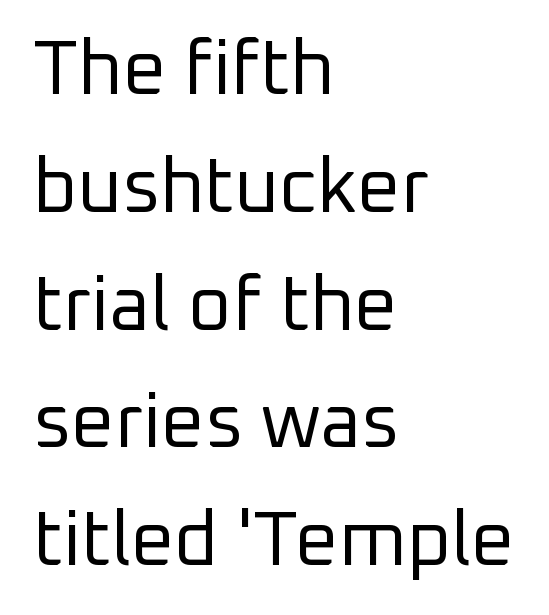
Q: Is the text bold? A: No.
Q: Is the text italic (slanted)? A: No, it is upright.
Q: Is the typeface a serif or a sans-serif typeface? A: Sans-serif.
Q: Is the text underlined? A: No.
Q: How is the paragraph aligned? A: Left-aligned.
Q: Is the spacing between letters normal or unusually wide? A: Normal.
Q: Is the spacing between lines tight, normal or loose? A: Normal.
Q: Width (condensed, normal, or wide)? A: Normal.
Q: Stroke contrast? A: Low.
Q: x-height? A: Medium.
Q: Monospaced? A: No.
